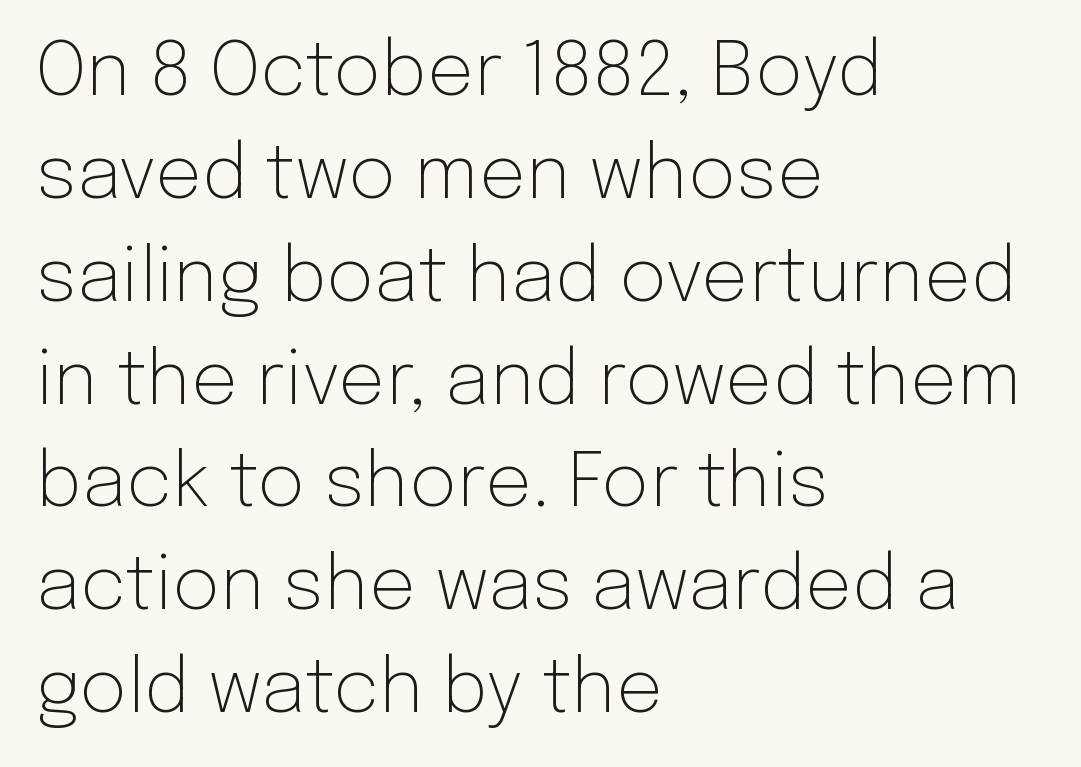
Character widths vary here, with narrow letters taking less room than wide ones. Nope, not italic — everything's standing straight. Examine the stroke ends and you'll find no serifs. The passage shown is not underscored anywhere. These lines are set flush left with a ragged right edge.
